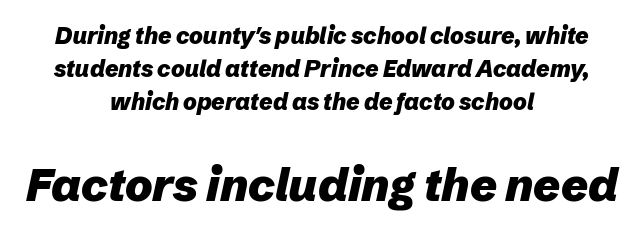
Q: Is the text bold? A: Yes.
Q: Is the text italic (slanted)? A: Yes, it leans right by about 12 degrees.
Q: Is the text underlined? A: No.
Q: How is the paragraph aligned? A: Centered.
Q: Is the spacing between letters normal or unusually wide? A: Normal.
Q: Is the spacing between lines tight, normal or loose? A: Normal.
Q: Which block of text is set in a larger size, the first (top) or the second (bottom)? A: The second (bottom) one.
Q: Width (condensed, normal, or wide)? A: Normal.
Q: Stroke contrast? A: Low.
Q: x-height? A: Medium.
Q: Monospaced? A: No.
